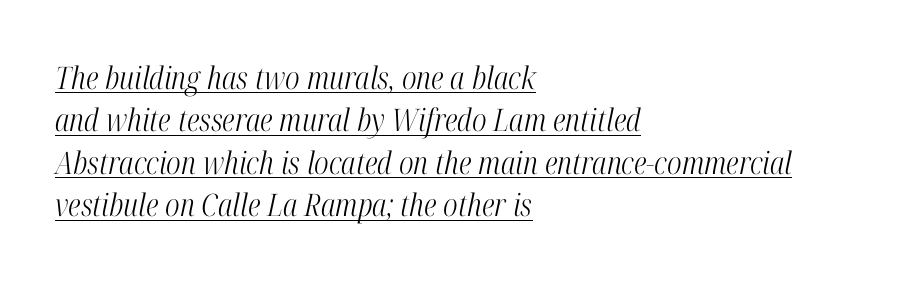
Q: Is the text bold? A: No.
Q: Is the text italic (slanted)? A: Yes, it leans right by about 12 degrees.
Q: Is the typeface a serif or a sans-serif typeface? A: Serif.
Q: Is the text underlined? A: Yes.
Q: How is the paragraph aligned? A: Left-aligned.
Q: Is the spacing between letters normal or unusually wide? A: Normal.
Q: Is the spacing between lines tight, normal or loose? A: Normal.
Q: Width (condensed, normal, or wide)? A: Condensed.
Q: Stroke contrast? A: High.
Q: x-height? A: Medium.
Q: Monospaced? A: No.
